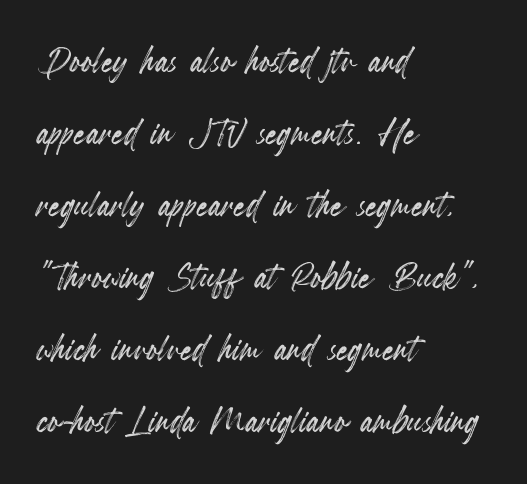
The face used here is rendered with its standard letterfit. Horizontally, the lines are justified to the leading edge only. A typesetter would call this proportional, since set widths differ per character. Check the space under the baseline: it is left empty.
